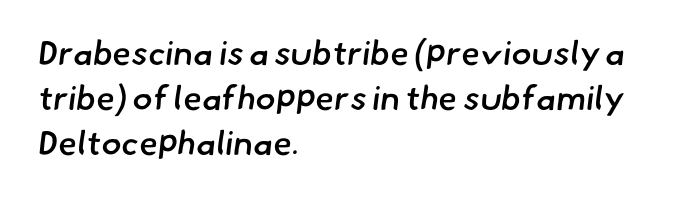
Q: Is the text bold? A: Semi-bold.
Q: Is the typeface a serif or a sans-serif typeface? A: Sans-serif.
Q: Is the text underlined? A: No.
Q: How is the paragraph aligned? A: Left-aligned.
Q: Is the spacing between letters normal or unusually wide? A: Normal.
Q: Is the spacing between lines tight, normal or loose? A: Normal.
Q: Width (condensed, normal, or wide)? A: Normal.
Q: Stroke contrast? A: Low.
Q: x-height? A: Small.
Q: Monospaced? A: No.
